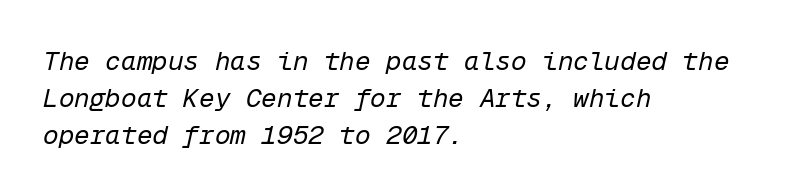
The image shows 26 px text type, italic (leaning right); set left-aligned, normal line spacing (1.42x), normal letter spacing, not underlined.
